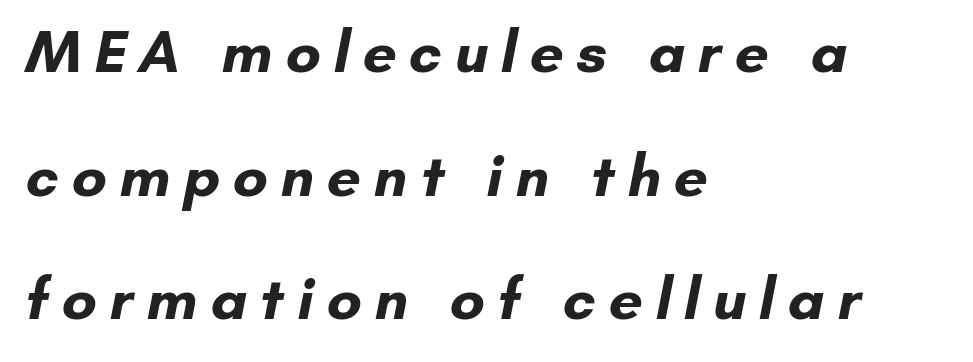
{"serif": "no", "bold": "yes", "weight": "bold", "width": "normal", "stroke_contrast": "low", "x_height": "small", "monospaced": "no", "underline": "no", "align": "left", "line_spacing": "loose", "line_spacing_ratio": 2.06, "letter_spacing": "wide", "letter_spacing_em": 0.21, "glyph_px": 60}
